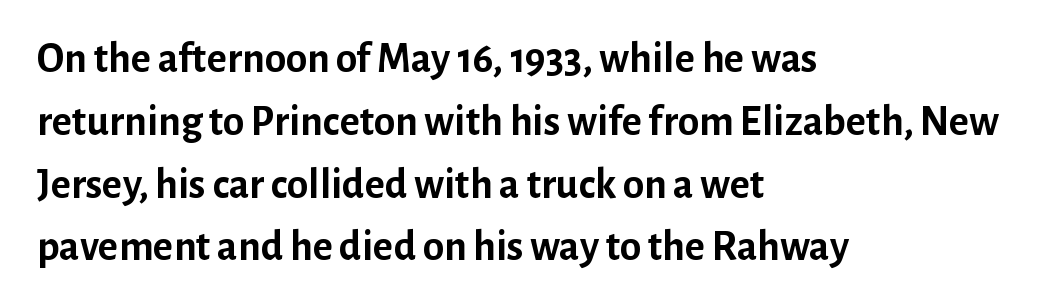
The image shows 43 px semibold sans-serif type, upright; set left-aligned, normal line spacing (1.46x), normal letter spacing, not underlined; low stroke contrast and a medium x-height.
